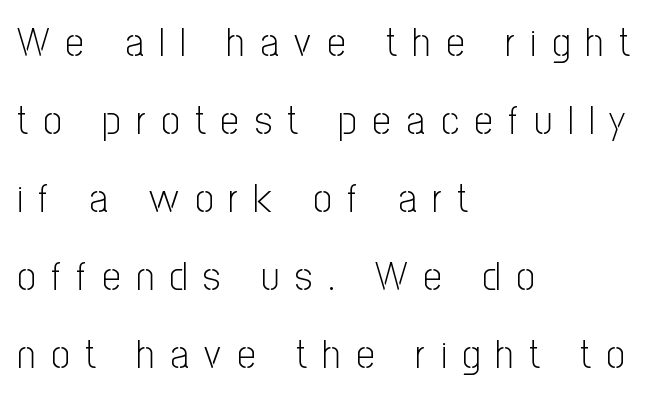
Q: Is the text bold? A: No.
Q: Is the text italic (slanted)? A: No, it is upright.
Q: Is the typeface a serif or a sans-serif typeface? A: Sans-serif.
Q: Is the text underlined? A: No.
Q: How is the paragraph aligned? A: Left-aligned.
Q: Is the spacing between letters normal or unusually wide? A: Unusually wide.
Q: Is the spacing between lines tight, normal or loose? A: Loose.
Q: Width (condensed, normal, or wide)? A: Condensed.
Q: Stroke contrast? A: Low.
Q: x-height? A: Medium.
Q: Monospaced? A: No.
